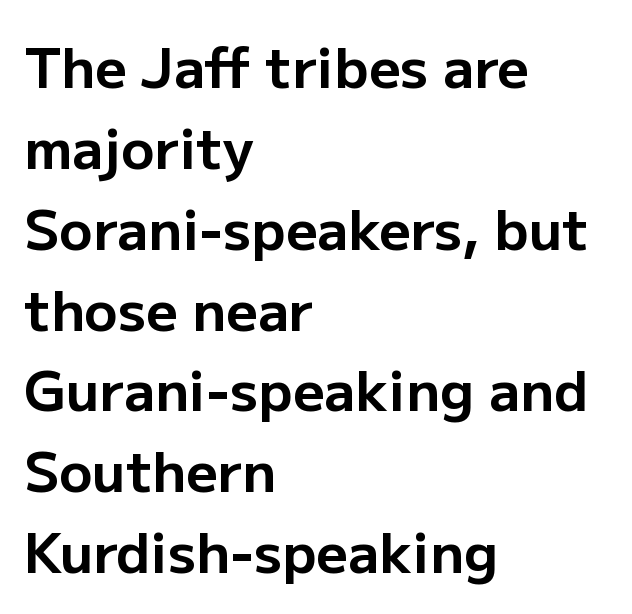
{"serif": "no", "italic": "no", "bold": "yes", "weight": "bold", "width": "normal", "stroke_contrast": "low", "x_height": "medium", "monospaced": "no", "underline": "no", "align": "left", "line_spacing": "normal", "line_spacing_ratio": 1.47, "letter_spacing": "normal", "letter_spacing_em": 0.0, "glyph_px": 55}
